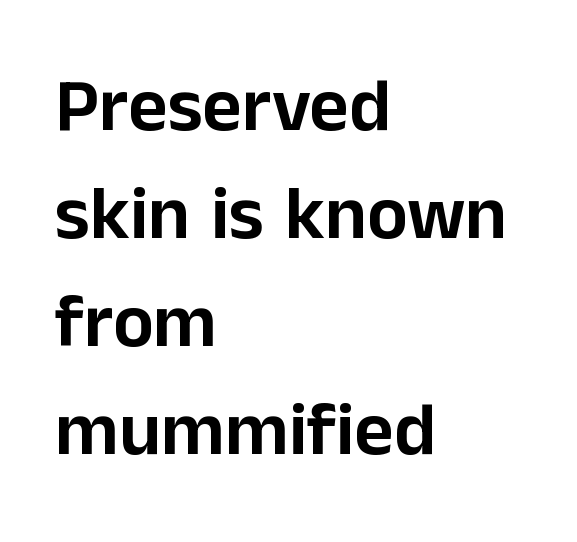
Q: Is the text italic (slanted)? A: No, it is upright.
Q: Is the typeface a serif or a sans-serif typeface? A: Sans-serif.
Q: Is the text underlined? A: No.
Q: How is the paragraph aligned? A: Left-aligned.
Q: Is the spacing between letters normal or unusually wide? A: Normal.
Q: Is the spacing between lines tight, normal or loose? A: Normal.
Q: Width (condensed, normal, or wide)? A: Normal.
Q: Stroke contrast? A: Low.
Q: x-height? A: Medium.
Q: Monospaced? A: No.
